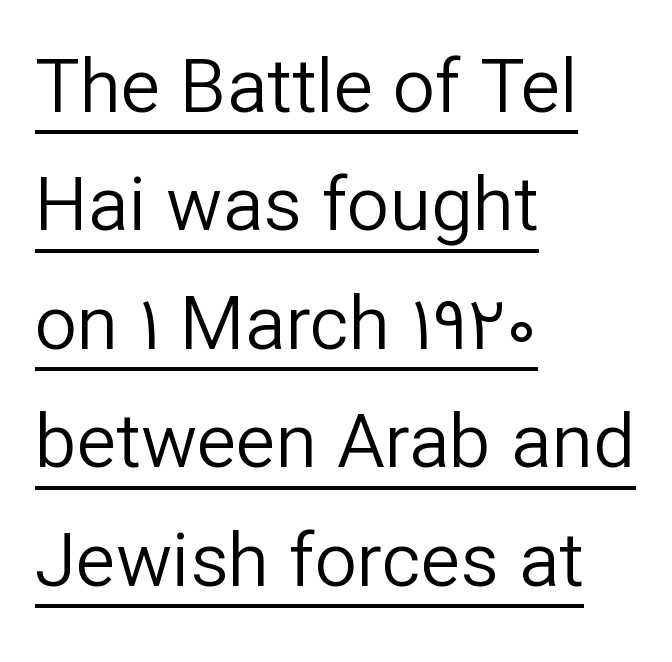
Nope, no serifs anywhere on these letters. Is this a fixed-width face? No — the glyphs have proportional, varying widths. Posture: upright roman. The designer left line spacing at the default. Every row of glyphs begins at an identical x-position on the left.
